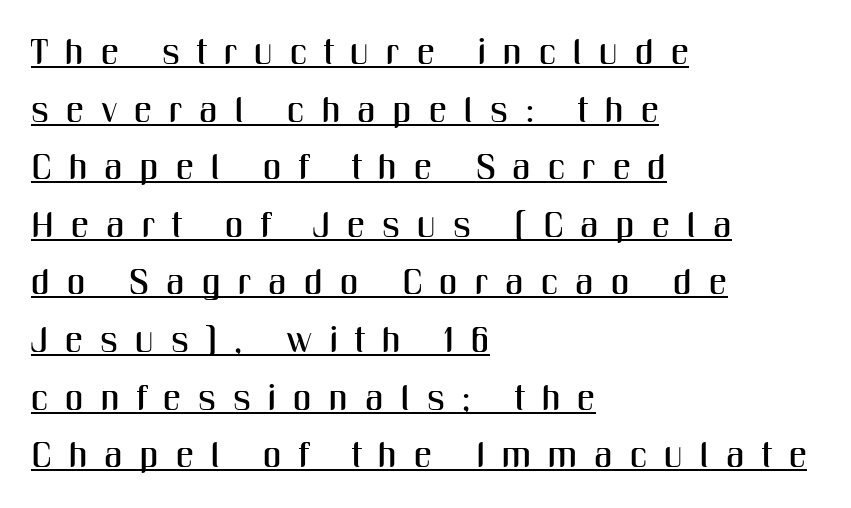
Interline gaps are of average width in this sample. These lines were composed using upright roman letters. The passage shown is underscored from start to finish. The passage shown has open, widely tracked lettering throughout. Proportional: the letters do not fall into vertical columns.
